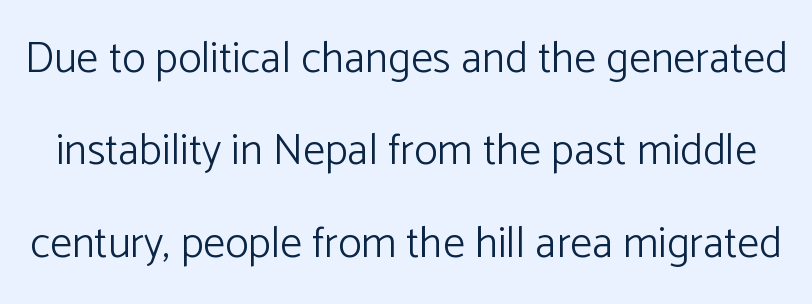
The image shows 44 px light sans-serif type, upright; set loose line spacing (2.1x), normal letter spacing, not underlined; low stroke contrast and a medium x-height.
